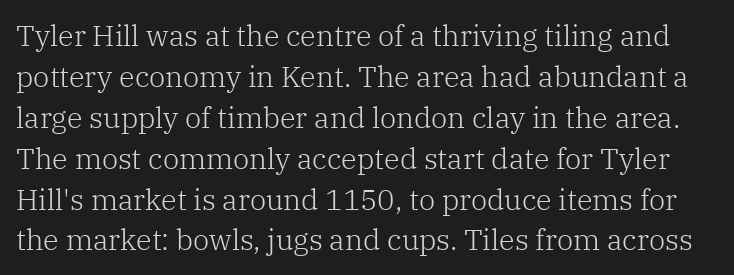
Each stroke keeps to a modest, everyday thickness or less. The string is rendered with underlining switched off. The type sits square on the baseline with zero lean. Leading matches the norm, producing a regular column. Looks like regular typesetting: each glyph gets only the width it needs. To sum up the face: it has serifs.
